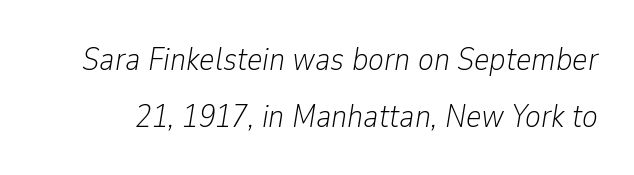
Q: Is the text bold? A: No.
Q: Is the text italic (slanted)? A: Yes, it leans right by about 9 degrees.
Q: Is the text underlined? A: No.
Q: Is the spacing between letters normal or unusually wide? A: Normal.
Q: Width (condensed, normal, or wide)? A: Condensed.
Q: Stroke contrast? A: Low.
Q: x-height? A: Medium.
Q: Monospaced? A: No.
